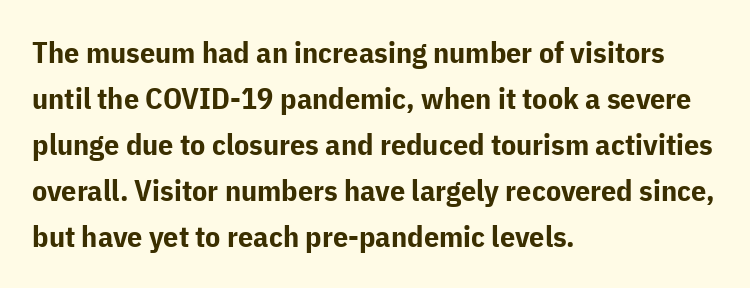
Q: Is the text bold? A: Yes.
Q: Is the text italic (slanted)? A: No, it is upright.
Q: Is the typeface a serif or a sans-serif typeface? A: Sans-serif.
Q: Is the text underlined? A: No.
Q: How is the paragraph aligned? A: Left-aligned.
Q: Is the spacing between letters normal or unusually wide? A: Normal.
Q: Is the spacing between lines tight, normal or loose? A: Normal.
Q: Width (condensed, normal, or wide)? A: Normal.
Q: Stroke contrast? A: Low.
Q: x-height? A: Medium.
Q: Monospaced? A: No.
